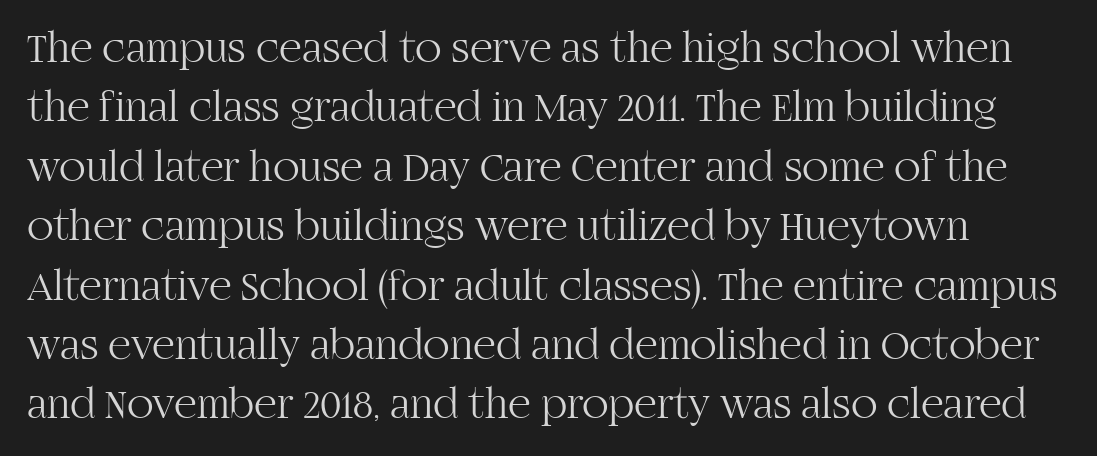
The image shows 44 px light serif type, upright; set normal line spacing (1.35x), normal letter spacing, not underlined; high stroke contrast and a large x-height.
